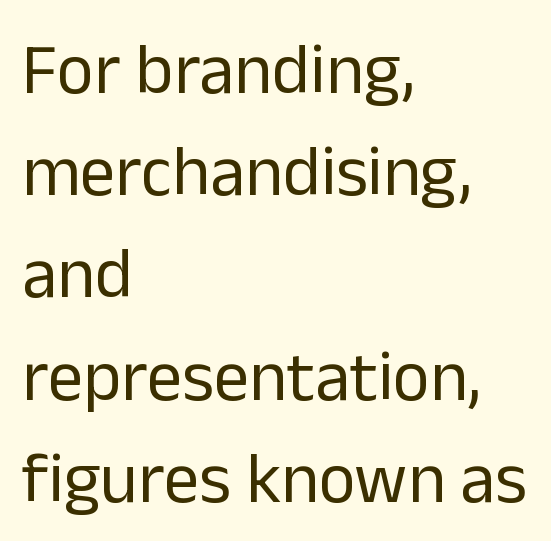
The image shows 71 px regular-weight sans-serif type, upright; set left-aligned, normal line spacing (1.44x), normal letter spacing, not underlined; low stroke contrast and a medium x-height.
